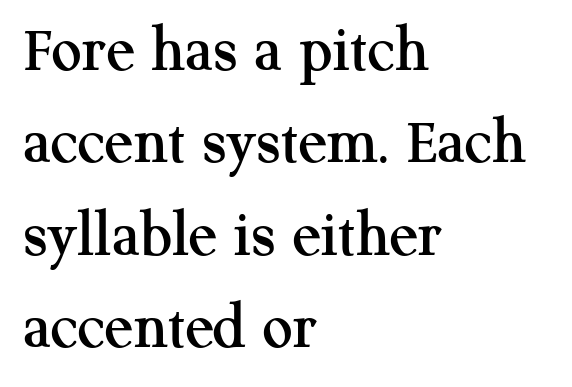
Q: Is the text italic (slanted)? A: No, it is upright.
Q: Is the typeface a serif or a sans-serif typeface? A: Serif.
Q: Is the text underlined? A: No.
Q: How is the paragraph aligned? A: Left-aligned.
Q: Is the spacing between letters normal or unusually wide? A: Normal.
Q: Is the spacing between lines tight, normal or loose? A: Normal.
Q: Width (condensed, normal, or wide)? A: Normal.
Q: Stroke contrast? A: Medium.
Q: x-height? A: Medium.
Q: Monospaced? A: No.
